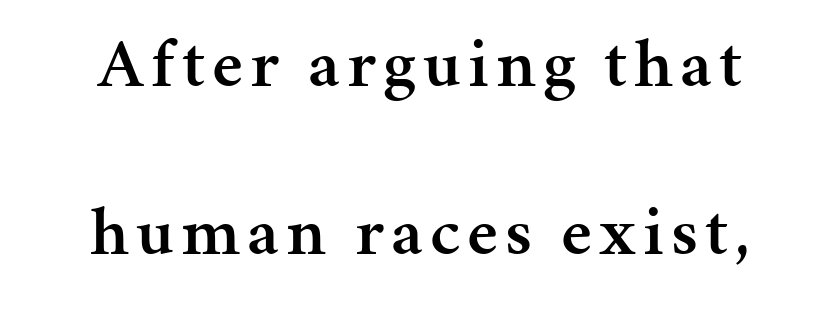
{"serif": "yes", "italic": "no", "bold": "semi", "weight": "semibold", "width": "normal", "stroke_contrast": "medium", "x_height": "medium", "monospaced": "no", "underline": "no", "line_spacing": "loose", "line_spacing_ratio": 2.4, "glyph_px": 70}
